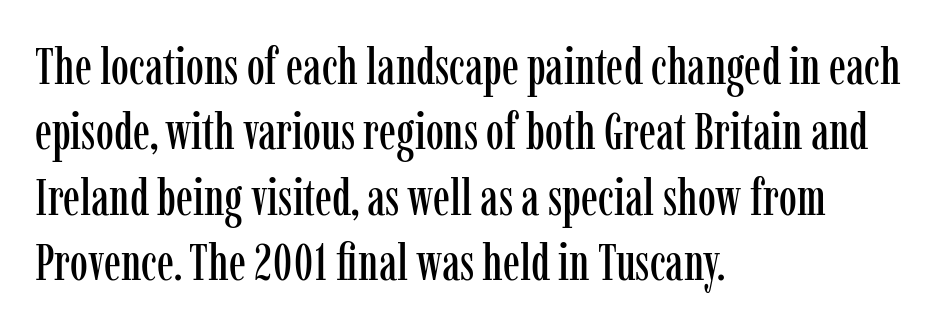
The image shows 51 px condensed serif type, upright; set left-aligned, normal line spacing (1.28x), normal letter spacing, not underlined; low stroke contrast and a medium x-height.
